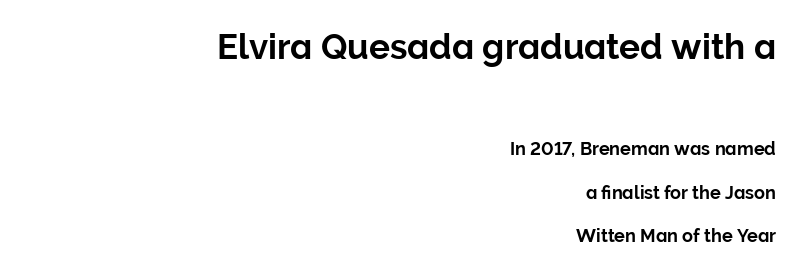
The letters stand upright; this is a roman face. The upper block of text is set noticeably larger than the block beneath it. Varying glyph widths throughout — classic text-font behaviour. The rendering keeps characters at their native spacing. The rendering shows plain stroke endings on the letterforms — a sans-serif design.
